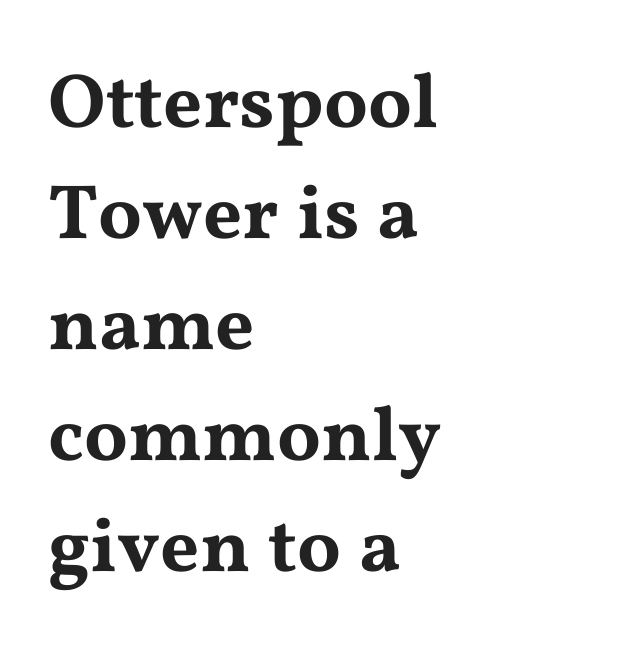
{"serif": "yes", "italic": "no", "width": "wide", "stroke_contrast": "medium", "x_height": "medium", "monospaced": "no", "underline": "no", "align": "left", "line_spacing": "normal", "line_spacing_ratio": 1.44, "letter_spacing": "normal", "letter_spacing_em": 0.0, "glyph_px": 77}
